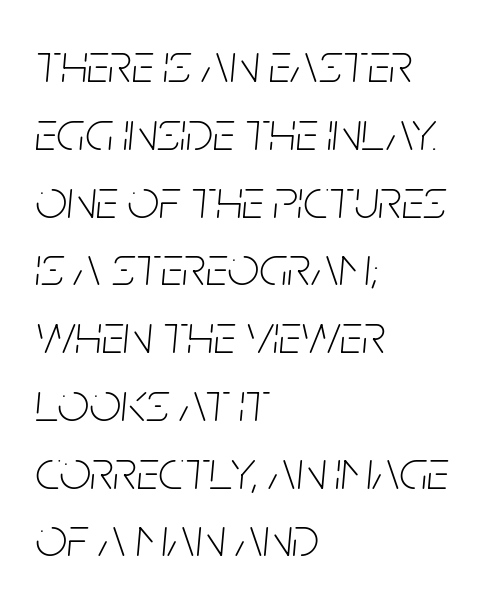
Q: Is the text bold? A: No.
Q: Is the text italic (slanted)? A: Yes, it leans right by about 5 degrees.
Q: Is the text underlined? A: No.
Q: How is the paragraph aligned? A: Left-aligned.
Q: Is the spacing between letters normal or unusually wide? A: Normal.
Q: Width (condensed, normal, or wide)? A: Condensed.
Q: Stroke contrast? A: Low.
Q: x-height? A: Large.
Q: Monospaced? A: No.
